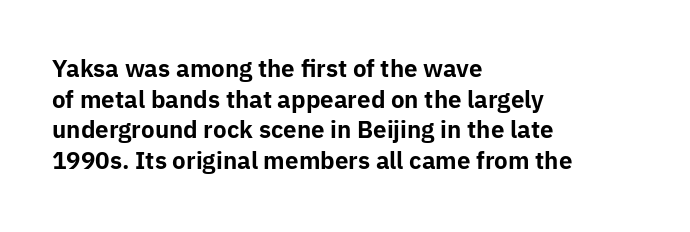
The image shows 23 px bold type, upright; set left-aligned, normal line spacing (1.33x), normal letter spacing, not underlined.
